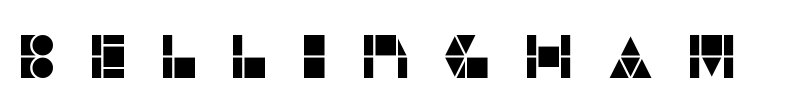
Q: Is the text italic (slanted)? A: No, it is upright.
Q: Is the typeface a serif or a sans-serif typeface? A: Sans-serif.
Q: Is the text underlined? A: No.
Q: Is the spacing between letters normal or unusually wide? A: Unusually wide.
Q: Width (condensed, normal, or wide)? A: Normal.
Q: Stroke contrast? A: Low.
Q: x-height? A: Large.
Q: Monospaced? A: No.
